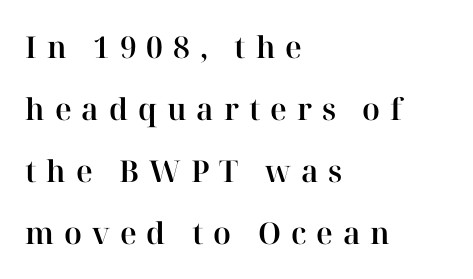
Q: Is the text italic (slanted)? A: No, it is upright.
Q: Is the typeface a serif or a sans-serif typeface? A: Serif.
Q: Is the text underlined? A: No.
Q: How is the paragraph aligned? A: Left-aligned.
Q: Is the spacing between letters normal or unusually wide? A: Unusually wide.
Q: Is the spacing between lines tight, normal or loose? A: Loose.
Q: Width (condensed, normal, or wide)? A: Normal.
Q: Stroke contrast? A: High.
Q: x-height? A: Medium.
Q: Monospaced? A: No.
